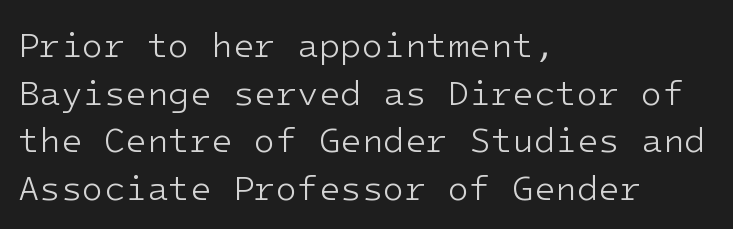
Q: Is the text bold? A: No.
Q: Is the text italic (slanted)? A: No, it is upright.
Q: Is the typeface a serif or a sans-serif typeface? A: Sans-serif.
Q: Is the text underlined? A: No.
Q: How is the paragraph aligned? A: Left-aligned.
Q: Is the spacing between letters normal or unusually wide? A: Normal.
Q: Is the spacing between lines tight, normal or loose? A: Normal.
Q: Width (condensed, normal, or wide)? A: Normal.
Q: Stroke contrast? A: Low.
Q: x-height? A: Medium.
Q: Monospaced? A: Yes.
